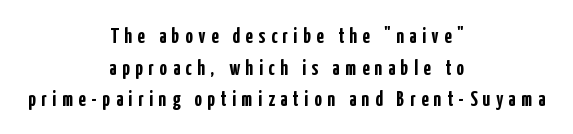
Q: Is the text bold? A: Yes.
Q: Is the text italic (slanted)? A: No, it is upright.
Q: Is the text underlined? A: No.
Q: How is the paragraph aligned? A: Centered.
Q: Is the spacing between letters normal or unusually wide? A: Unusually wide.
Q: Is the spacing between lines tight, normal or loose? A: Normal.
